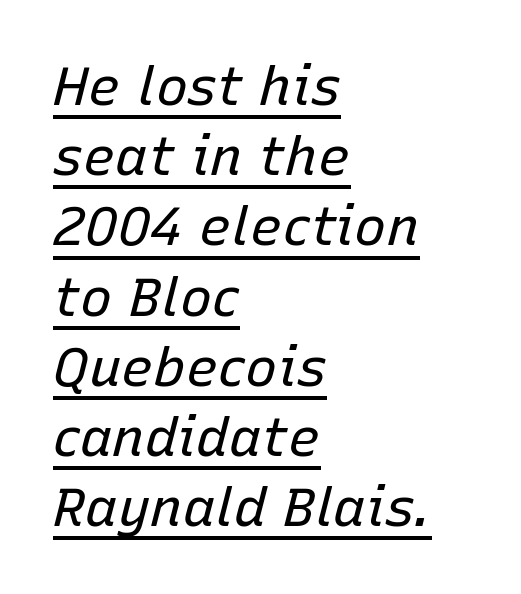
{"italic": "yes", "lean": "right", "slant_degrees": 15, "bold": "no", "weight": "regular", "width": "normal", "stroke_contrast": "low", "x_height": "medium", "monospaced": "no", "underline": "yes", "align": "left", "line_spacing": "normal", "line_spacing_ratio": 1.3, "letter_spacing": "normal", "letter_spacing_em": 0.0, "glyph_px": 54}
